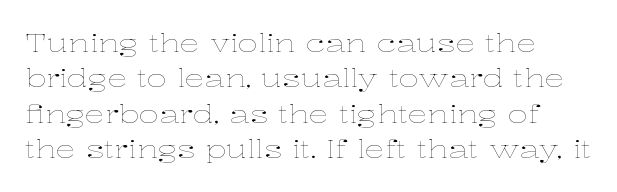
The image shows 25 px text type, upright; set normal line spacing (1.42x), normal letter spacing, not underlined.
